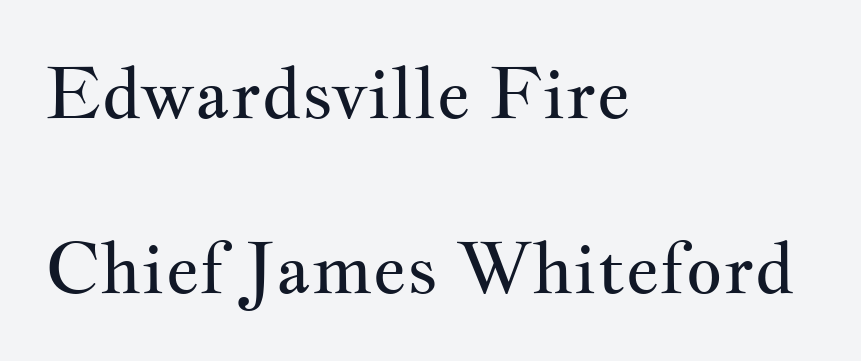
The image shows 71 px regular-weight, wide serif type, upright; set left-aligned, loose line spacing (2.47x), normal letter spacing, not underlined; medium stroke contrast and a small x-height.
